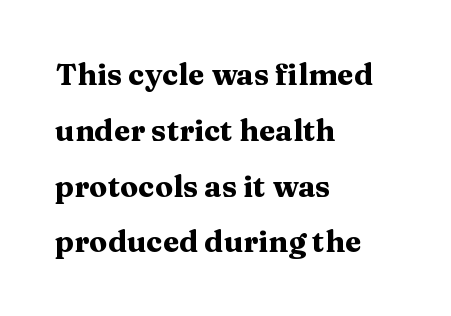
{"serif": "yes", "italic": "no", "bold": "yes", "weight": "heavy", "width": "wide", "stroke_contrast": "medium", "x_height": "medium", "monospaced": "no", "underline": "no", "align": "left", "line_spacing_ratio": 1.86, "letter_spacing": "normal", "letter_spacing_em": 0.0, "glyph_px": 30}
